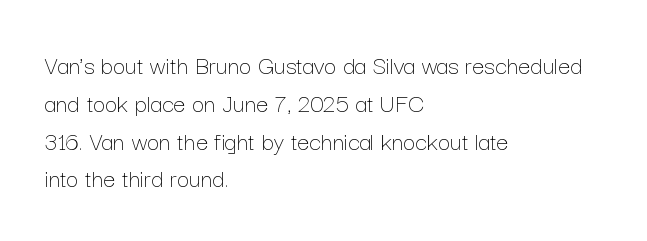
The image shows 27 px text type, upright; set left-aligned, normal line spacing (1.4x), normal letter spacing, not underlined.
